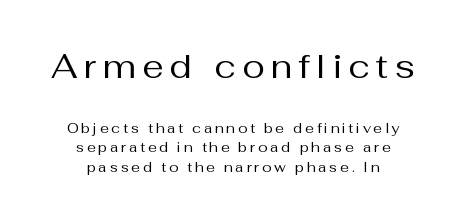
The image shows 34 px regular-weight sans-serif type, upright; set centered, normal line spacing (1.4x), not underlined; the first (top) block is 2.43x larger; medium stroke contrast and a medium x-height.
